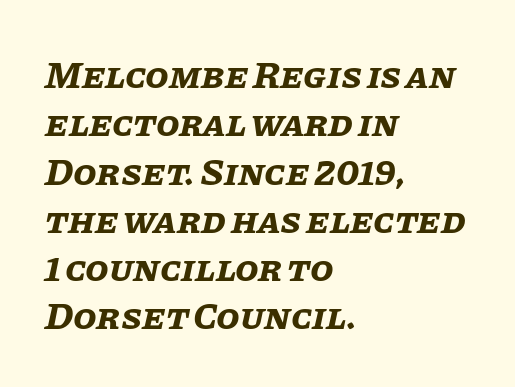
The image shows 38 px bold type, italic (leaning right); set left-aligned, normal line spacing (1.27x), normal letter spacing, not underlined; low stroke contrast and a large x-height.
